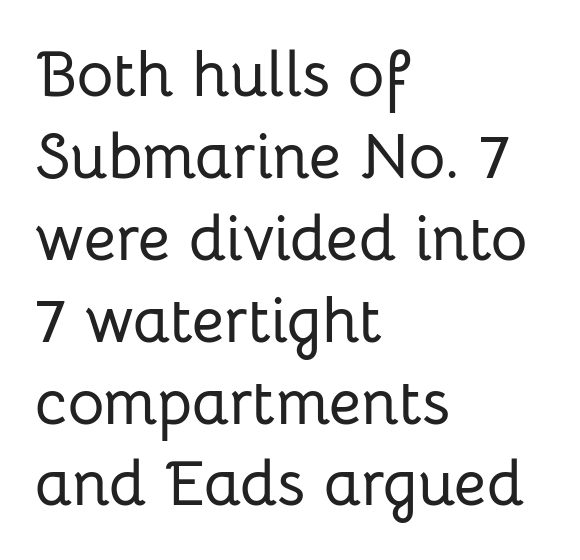
{"serif": "no", "italic": "no", "width": "normal", "stroke_contrast": "low", "x_height": "medium", "monospaced": "no", "underline": "no", "align": "left", "line_spacing": "normal", "line_spacing_ratio": 1.3, "letter_spacing": "normal", "letter_spacing_em": 0.0, "glyph_px": 63}
